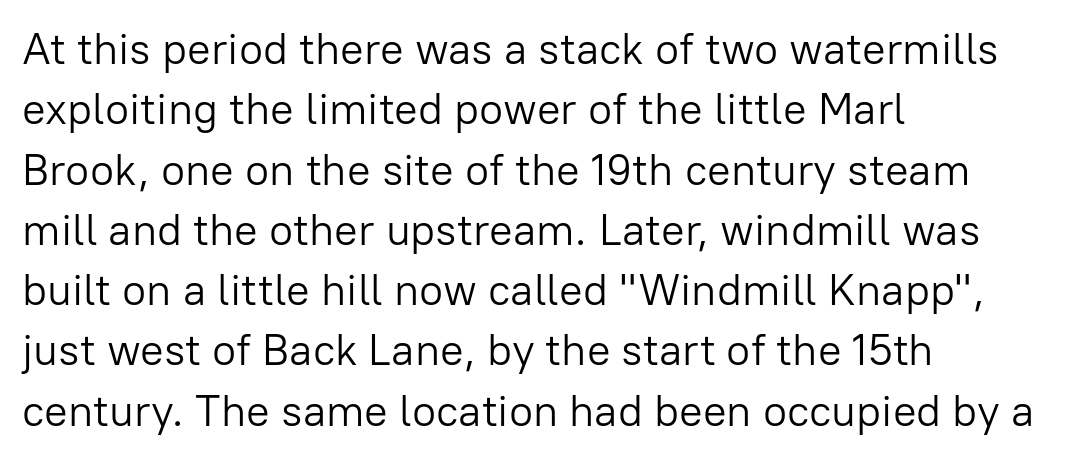
{"serif": "no", "italic": "no", "bold": "no", "weight": "light", "width": "normal", "stroke_contrast": "low", "x_height": "medium", "monospaced": "no", "underline": "no", "align": "left", "line_spacing": "normal", "line_spacing_ratio": 1.37, "letter_spacing": "normal", "letter_spacing_em": 0.0, "glyph_px": 44}
